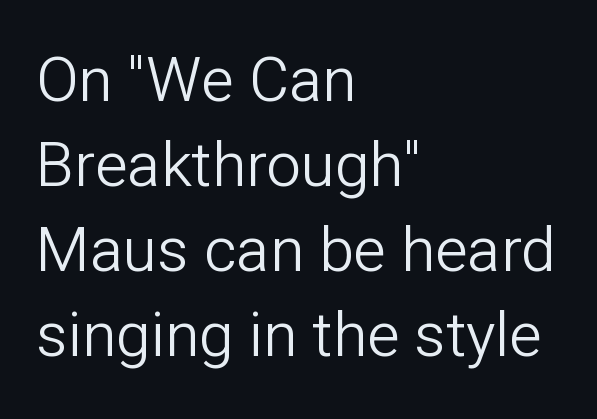
{"serif": "no", "italic": "no", "bold": "no", "weight": "light", "width": "normal", "stroke_contrast": "low", "x_height": "medium", "monospaced": "no", "underline": "no", "align": "left", "line_spacing": "normal", "line_spacing_ratio": 1.37, "letter_spacing": "normal", "letter_spacing_em": 0.0, "glyph_px": 62}
